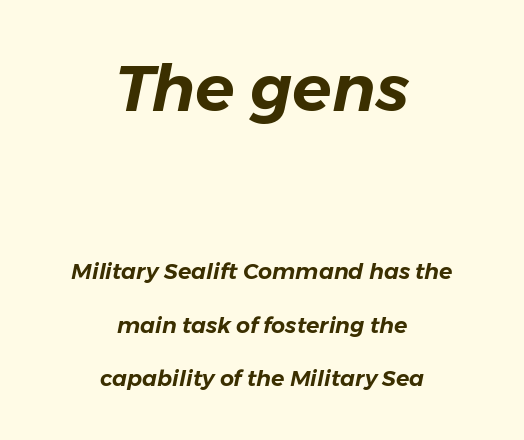
{"italic": "yes", "lean": "right", "slant_degrees": 11, "width": "normal", "stroke_contrast": "low", "x_height": "medium", "monospaced": "no", "underline": "no", "align": "center", "line_spacing": "loose", "line_spacing_ratio": 2.42, "letter_spacing": "normal", "letter_spacing_em": 0.0, "larger_block": "first", "size_ratio": 2.95, "glyph_px": 65}
